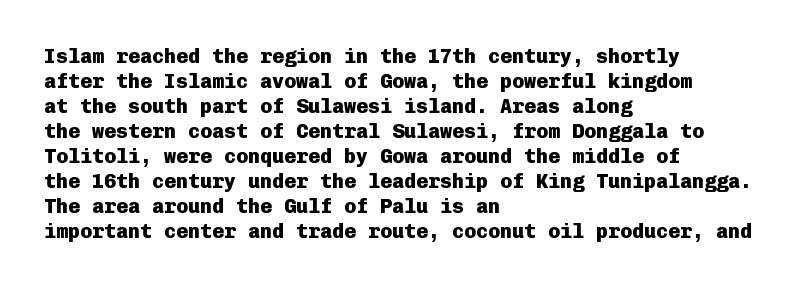
The baseline area is clear. Ordinary non-slanted type is in use. Look at the tracking — it's just the regular setting, nothing added. These lines carry a lot of weight — the face is fully bold.
